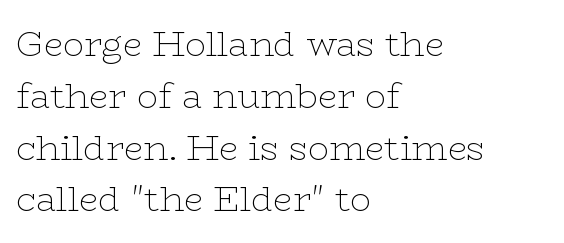
It's the straight-up-and-down kind of type. The rendering uses natural spacing where letterforms have individual widths. In terms of letterform style, serifs are clearly present. Nobody drew a line under any word here.
